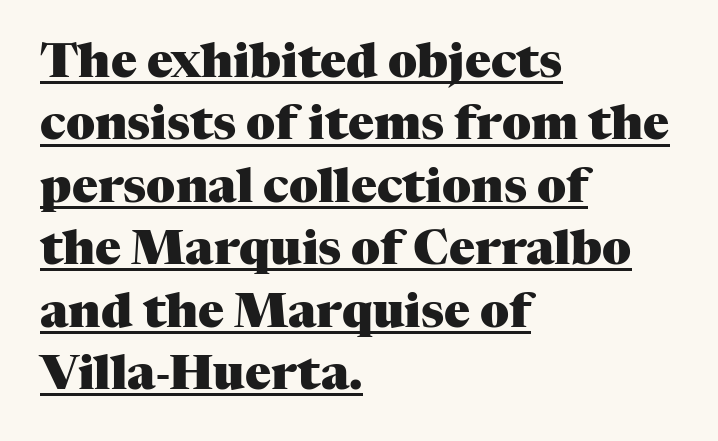
The image shows 48 px heavy serif type, upright; set left-aligned, normal line spacing (1.3x), normal letter spacing, underlined; medium stroke contrast and a medium x-height.
